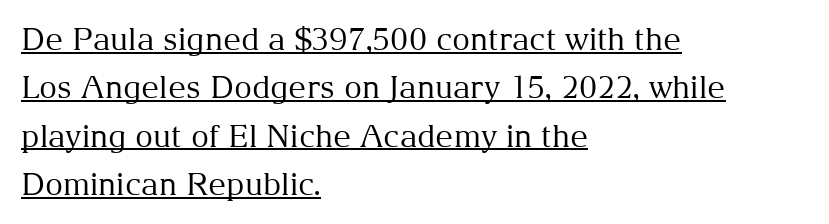
Q: Is the text bold? A: No.
Q: Is the text italic (slanted)? A: No, it is upright.
Q: Is the typeface a serif or a sans-serif typeface? A: Serif.
Q: Is the text underlined? A: Yes.
Q: How is the paragraph aligned? A: Left-aligned.
Q: Is the spacing between letters normal or unusually wide? A: Normal.
Q: Is the spacing between lines tight, normal or loose? A: Normal.
Q: Width (condensed, normal, or wide)? A: Normal.
Q: Stroke contrast? A: Medium.
Q: x-height? A: Medium.
Q: Monospaced? A: No.
